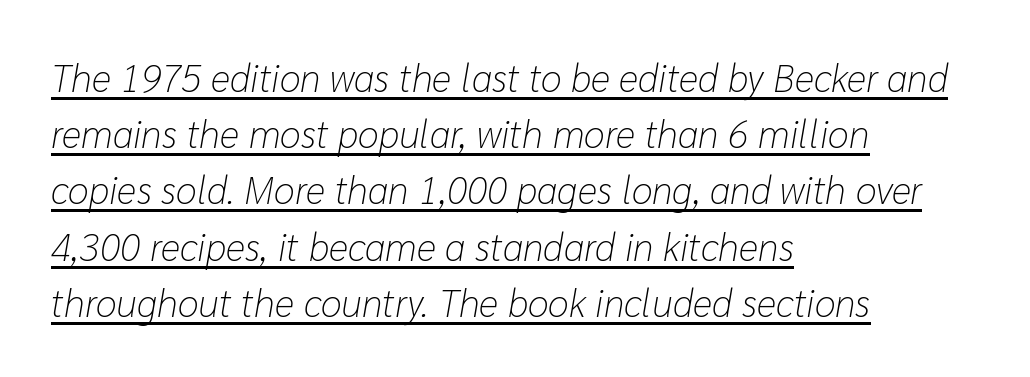
The image shows 38 px light type, italic (leaning right); set left-aligned, normal line spacing (1.48x), normal letter spacing, underlined; low stroke contrast and a medium x-height.
